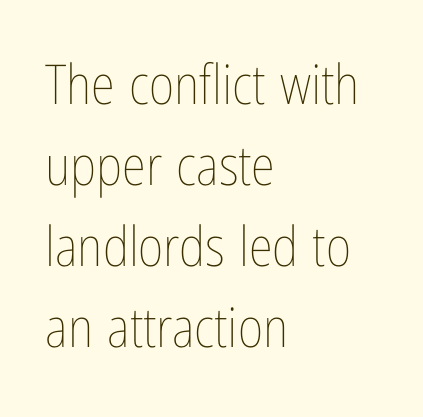
A typesetter would call this proportional, since set widths differ per character. Honestly, the letter spacing is just normal — you wouldn't notice it. Every character sits straight up, as roman type does. Type without underlining. Left-aligned paragraph, ragged on the right.
